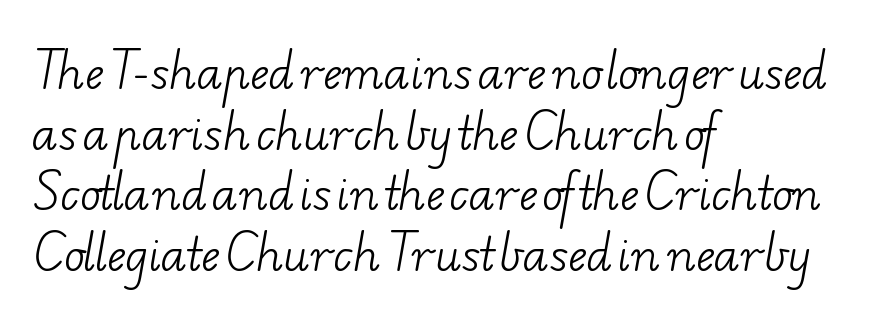
{"serif": "yes", "bold": "no", "weight": "light", "width": "wide", "stroke_contrast": "low", "x_height": "small", "monospaced": "no", "underline": "no", "align": "left", "line_spacing": "normal", "line_spacing_ratio": 1.38, "letter_spacing": "normal", "letter_spacing_em": 0.0, "glyph_px": 44}
